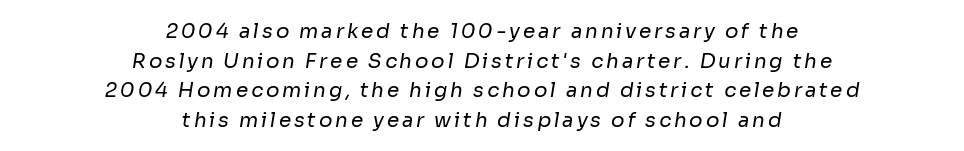
Regular leading. Each row of text sits above clean, open space. Is the type heavy? It reads as light-to-regular instead. Neither beginnings nor endings align; midpoints do.
